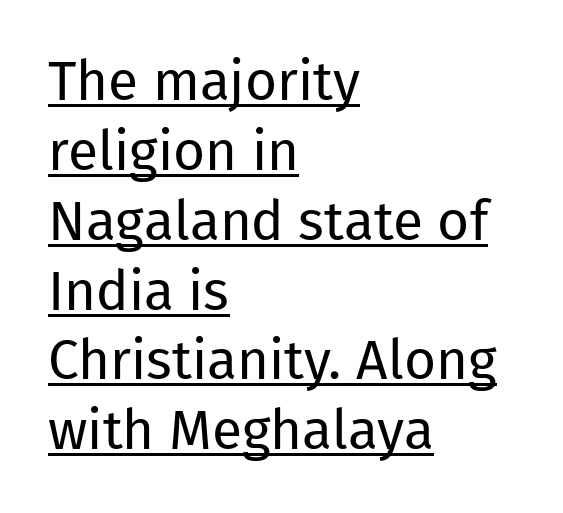
Q: Is the text bold? A: No.
Q: Is the text italic (slanted)? A: No, it is upright.
Q: Is the typeface a serif or a sans-serif typeface? A: Sans-serif.
Q: Is the text underlined? A: Yes.
Q: How is the paragraph aligned? A: Left-aligned.
Q: Is the spacing between letters normal or unusually wide? A: Normal.
Q: Is the spacing between lines tight, normal or loose? A: Normal.
Q: Width (condensed, normal, or wide)? A: Normal.
Q: Stroke contrast? A: Low.
Q: x-height? A: Medium.
Q: Monospaced? A: No.
